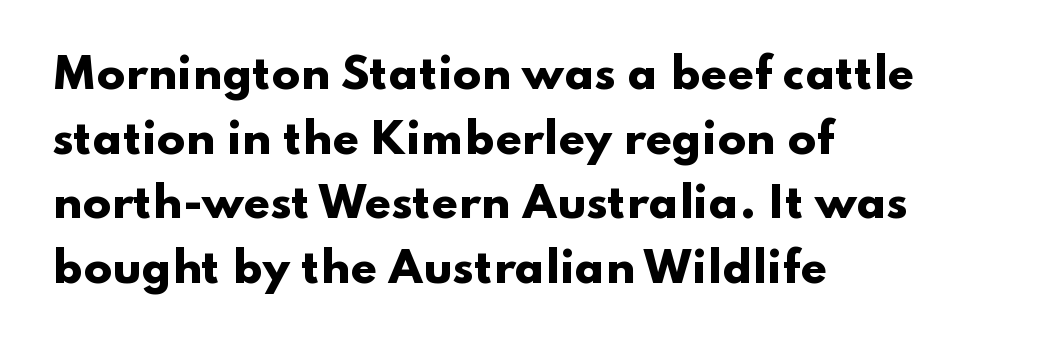
Q: Is the text bold? A: Yes.
Q: Is the text italic (slanted)? A: No, it is upright.
Q: Is the typeface a serif or a sans-serif typeface? A: Sans-serif.
Q: Is the text underlined? A: No.
Q: How is the paragraph aligned? A: Left-aligned.
Q: Is the spacing between letters normal or unusually wide? A: Normal.
Q: Is the spacing between lines tight, normal or loose? A: Normal.
Q: Width (condensed, normal, or wide)? A: Wide.
Q: Stroke contrast? A: Low.
Q: x-height? A: Small.
Q: Monospaced? A: No.
